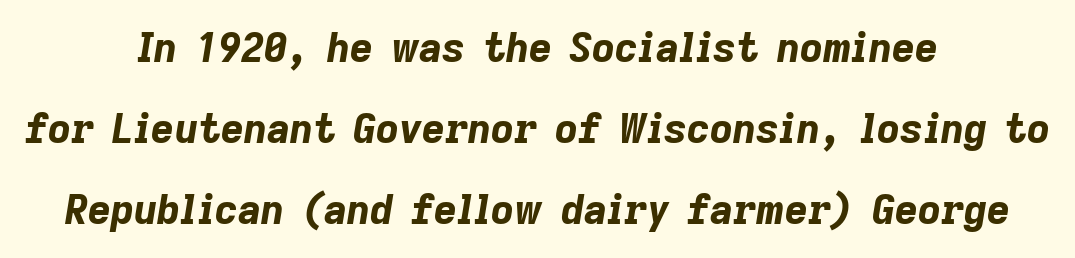
{"italic": "yes", "lean": "right", "slant_degrees": 9, "bold": "yes", "weight": "bold", "width": "normal", "stroke_contrast": "low", "x_height": "medium", "monospaced": "no", "underline": "no", "align": "center", "line_spacing": "loose", "line_spacing_ratio": 2.03, "letter_spacing": "normal", "letter_spacing_em": 0.0, "glyph_px": 40}
